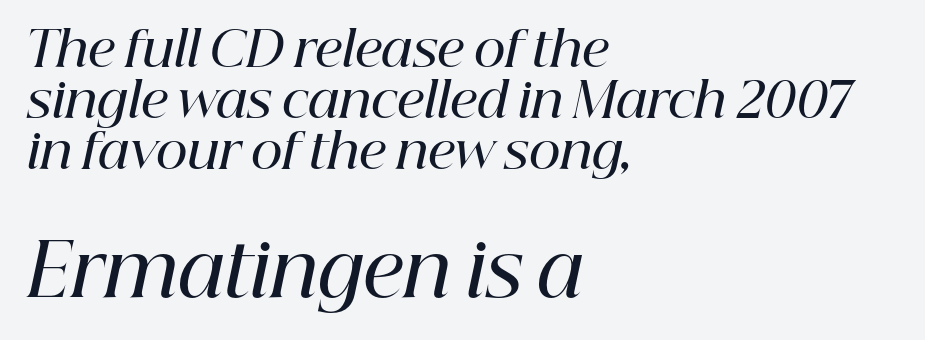
Q: Is the text bold? A: Semi-bold.
Q: Is the text italic (slanted)? A: Yes, it leans right by about 12 degrees.
Q: Is the typeface a serif or a sans-serif typeface? A: Serif.
Q: Is the text underlined? A: No.
Q: How is the paragraph aligned? A: Left-aligned.
Q: Is the spacing between letters normal or unusually wide? A: Normal.
Q: Is the spacing between lines tight, normal or loose? A: Tight.
Q: Which block of text is set in a larger size, the first (top) or the second (bottom)? A: The second (bottom) one.
Q: Width (condensed, normal, or wide)? A: Normal.
Q: Stroke contrast? A: High.
Q: x-height? A: Medium.
Q: Monospaced? A: No.
